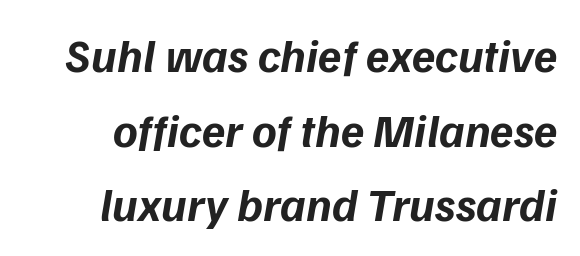
Q: Is the text bold? A: Yes.
Q: Is the typeface a serif or a sans-serif typeface? A: Sans-serif.
Q: Is the text underlined? A: No.
Q: Is the spacing between letters normal or unusually wide? A: Normal.
Q: Is the spacing between lines tight, normal or loose? A: Normal.
Q: Width (condensed, normal, or wide)? A: Normal.
Q: Stroke contrast? A: Low.
Q: x-height? A: Medium.
Q: Monospaced? A: No.
